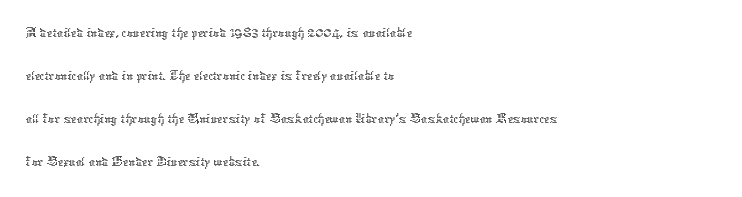
The image shows 31 px thin type, upright; set left-aligned, normal line spacing (1.39x), normal letter spacing, not underlined; low stroke contrast and a medium x-height.
